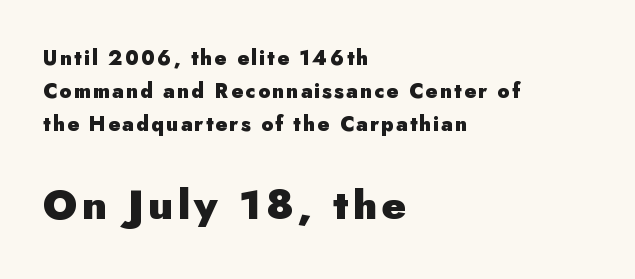
The image shows 41 px heavy sans-serif type, upright; set left-aligned, normal line spacing (1.66x), not underlined; the second (bottom) block is 2.05x larger; low stroke contrast and a small x-height.
